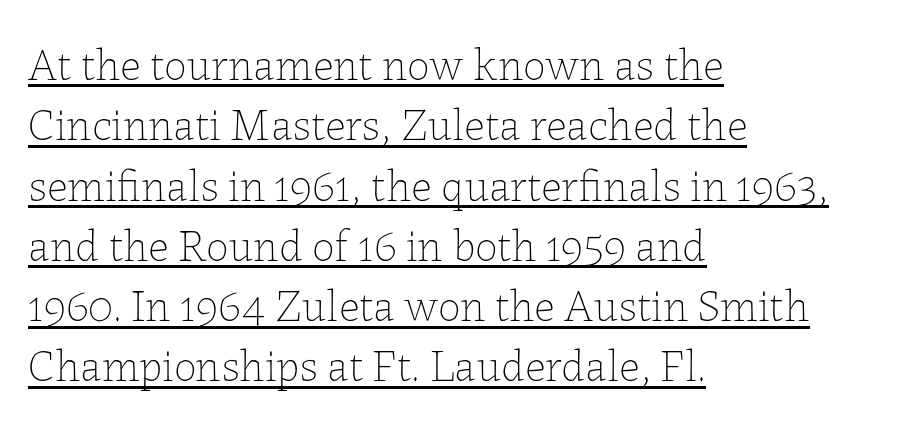
{"italic": "no", "bold": "no", "weight": "thin", "width": "normal", "stroke_contrast": "low", "x_height": "medium", "monospaced": "no", "underline": "yes", "align": "left", "line_spacing": "normal", "line_spacing_ratio": 1.34, "letter_spacing": "normal", "letter_spacing_em": 0.0, "glyph_px": 45}
